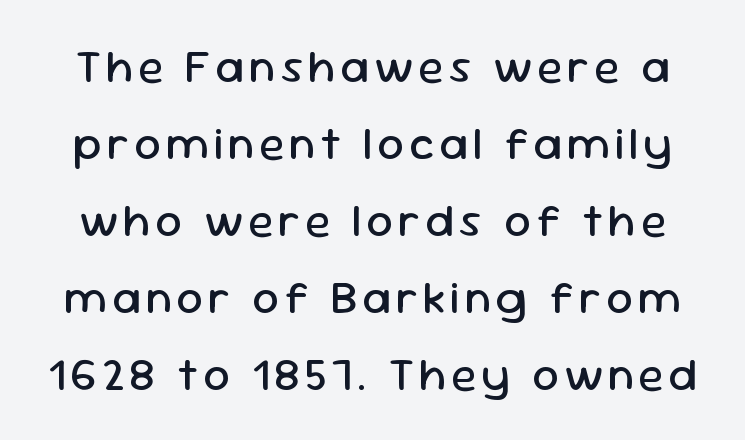
The image shows 47 px regular-weight sans-serif type, upright; set normal line spacing (1.64x), not underlined; low stroke contrast and a medium x-height.
